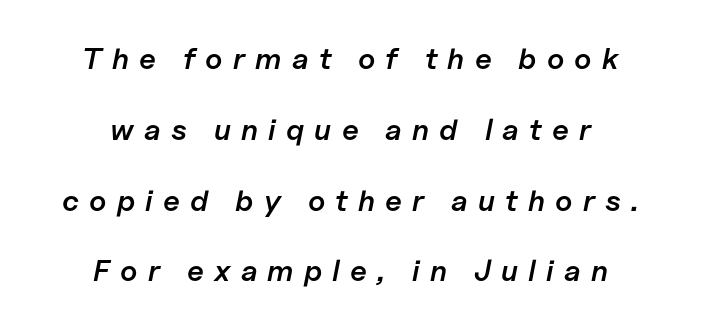
Q: Is the text bold? A: Semi-bold.
Q: Is the text italic (slanted)? A: Yes, it leans right by about 11 degrees.
Q: Is the text underlined? A: No.
Q: How is the paragraph aligned? A: Centered.
Q: Is the spacing between letters normal or unusually wide? A: Unusually wide.
Q: Is the spacing between lines tight, normal or loose? A: Loose.
Q: Width (condensed, normal, or wide)? A: Normal.
Q: Stroke contrast? A: Low.
Q: x-height? A: Medium.
Q: Monospaced? A: No.
